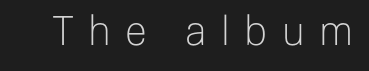
The image shows 40 px light sans-serif type, upright; set unusually wide letter spacing (+0.36 em), not underlined; low stroke contrast and a medium x-height.
